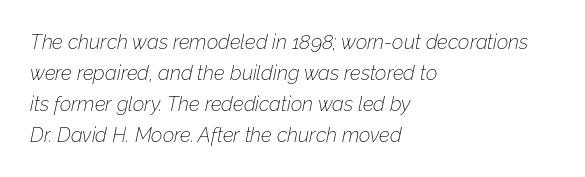
The image shows 20 px text type, italic (leaning right); set left-aligned, normal line spacing (1.55x), normal letter spacing, not underlined.
